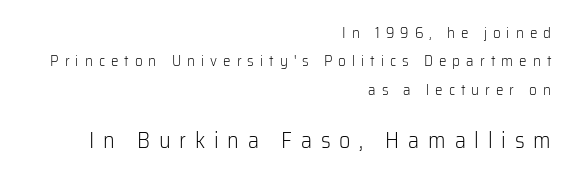
The type is letterspaced generously, with wide tracking. Stroke mass is kept to a normal reading level or below. The rendering enlarges the type as you move from the upper chunk to the lower. This is roman type, the default non-slanted kind. The foot of each line stays bare and open.
